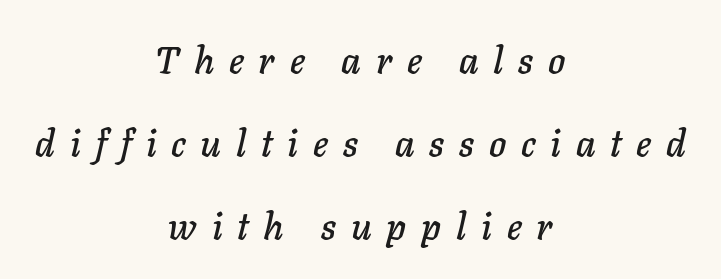
Q: Is the text italic (slanted)? A: Yes, it leans right by about 11 degrees.
Q: Is the text underlined? A: No.
Q: How is the paragraph aligned? A: Centered.
Q: Is the spacing between letters normal or unusually wide? A: Unusually wide.
Q: Is the spacing between lines tight, normal or loose? A: Loose.
Q: Width (condensed, normal, or wide)? A: Normal.
Q: Stroke contrast? A: Low.
Q: x-height? A: Medium.
Q: Monospaced? A: No.
